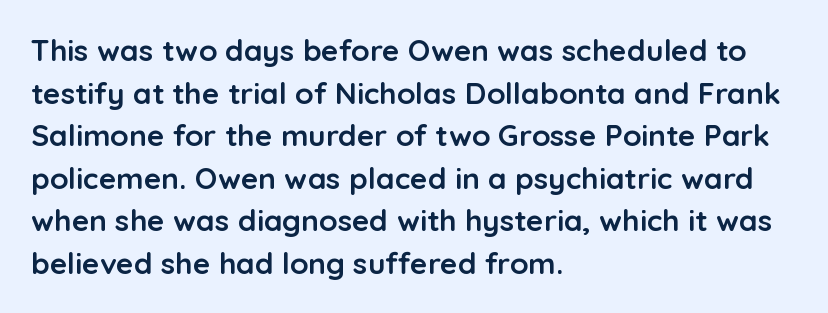
Strong, thick strokes mark this as bold type. Caption: standard tracking, unaltered. Descenders hang freely into open space. Compared with typical paragraphs, the rows here are spaced about the same. The paragraph shown leans on its left margin.
